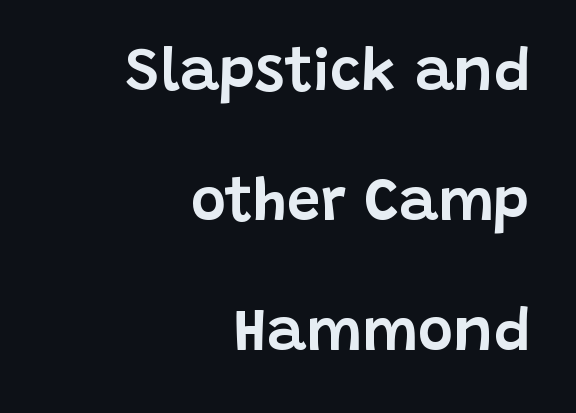
{"serif": "no", "italic": "no", "width": "normal", "stroke_contrast": "low", "x_height": "large", "monospaced": "no", "underline": "no", "align": "right", "line_spacing": "loose", "line_spacing_ratio": 2.17, "letter_spacing": "normal", "letter_spacing_em": 0.0, "glyph_px": 60}
